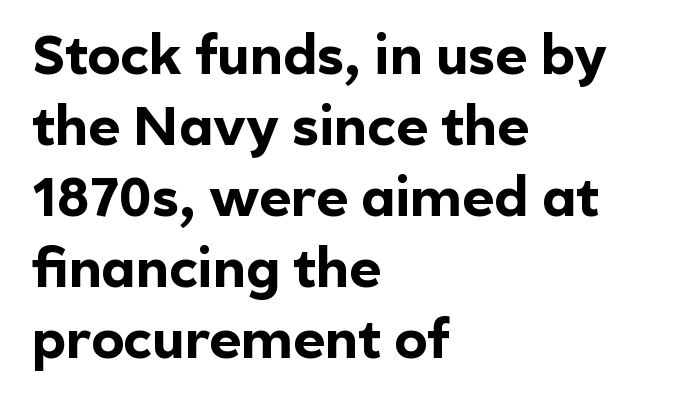
Each line starts at the same left margin while the right side varies. The letters advance in unequal steps, a hallmark of proportional type. Any mark beneath the type? The region is blank. Italic? Not at all — the glyphs are vertical.
